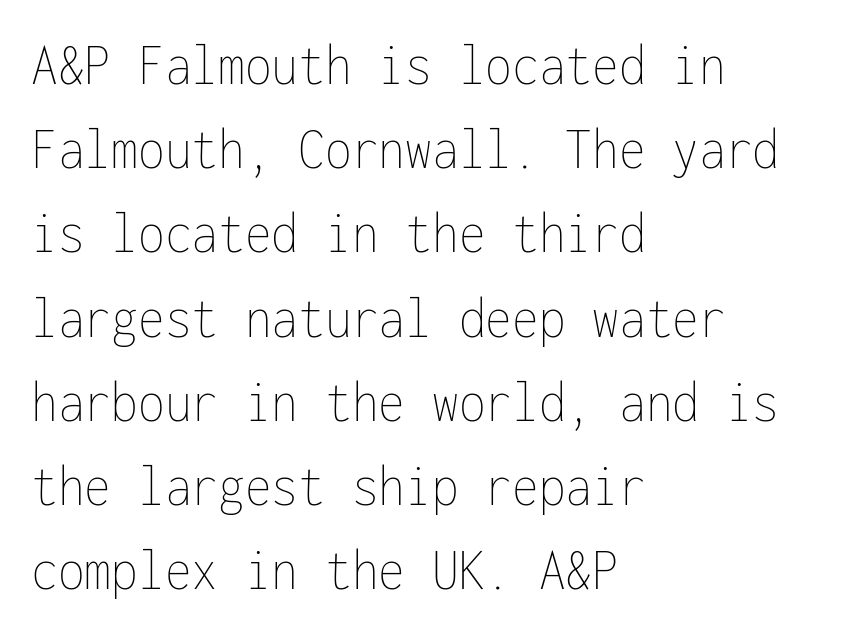
{"italic": "no", "bold": "no", "weight": "thin", "width": "condensed", "stroke_contrast": "low", "x_height": "medium", "monospaced": "yes", "underline": "no", "align": "left", "line_spacing": "normal", "line_spacing_ratio": 1.38, "letter_spacing": "normal", "letter_spacing_em": 0.0, "glyph_px": 61}
